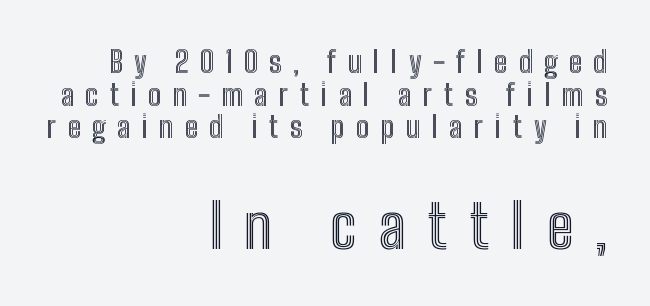
{"italic": "no", "width": "condensed", "x_height": "medium", "monospaced": "no", "underline": "no", "align": "right", "line_spacing": "tight", "line_spacing_ratio": 1.09, "letter_spacing": "wide", "letter_spacing_em": 0.37, "larger_block": "second", "size_ratio": 2.0, "glyph_px": 60}
